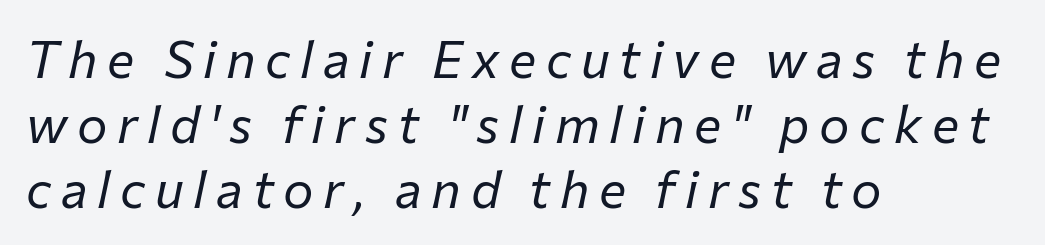
Does the copy run flush right? No — it runs flush left. When letters slant like this, we call the style italic. Weight: in the light-to-regular range. Honestly, there is no underline to notice here at all. Whoever set this chose a conventional vertical rhythm. These lines are rendered in a variable-pitch font.
